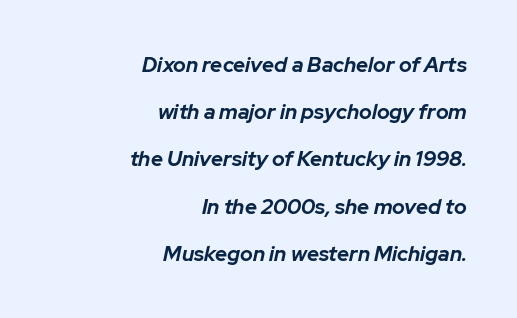
{"italic": "yes", "lean": "right", "slant_degrees": 12, "bold": "yes", "underline": "no", "align": "right", "line_spacing": "loose", "line_spacing_ratio": 2.25, "letter_spacing": "normal", "letter_spacing_em": 0.0, "glyph_px": 21}
